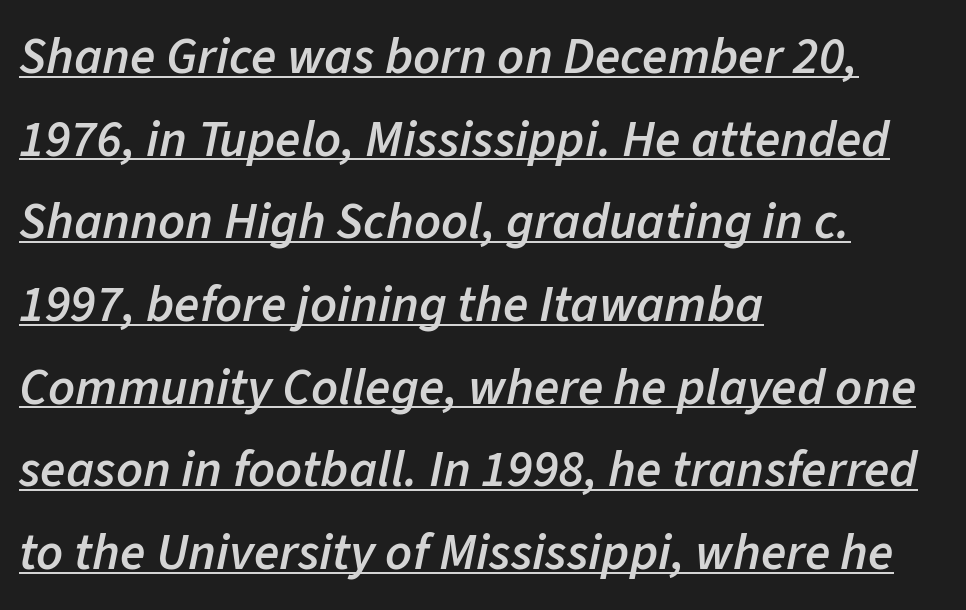
The image shows 52 px semibold type, italic (leaning right); set left-aligned, normal line spacing (1.59x), normal letter spacing, underlined; low stroke contrast and a medium x-height.
